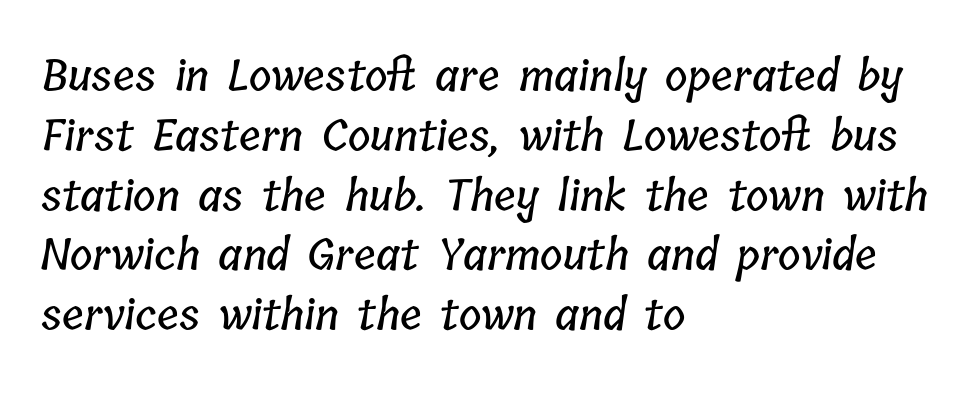
{"width": "condensed", "stroke_contrast": "low", "x_height": "medium", "monospaced": "no", "underline": "no", "align": "left", "line_spacing": "normal", "line_spacing_ratio": 1.39, "letter_spacing": "normal", "letter_spacing_em": 0.0, "glyph_px": 43}
